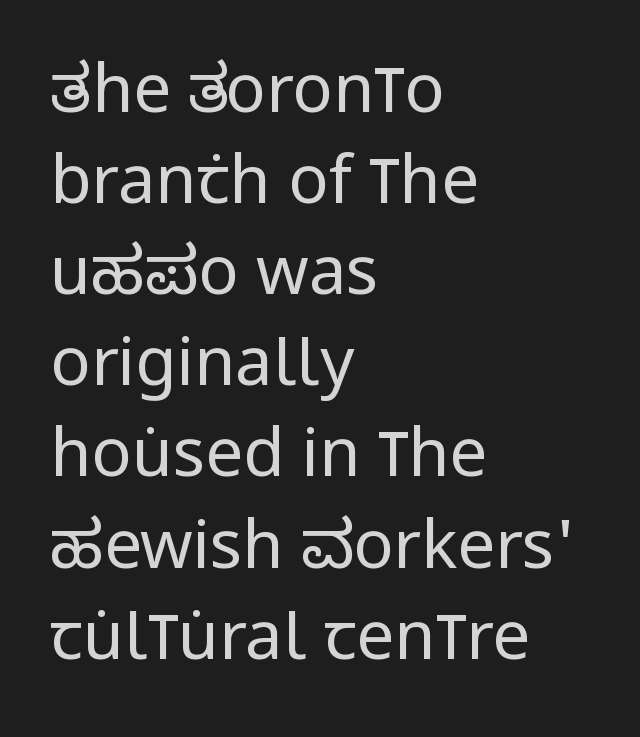
The image shows 67 px regular-weight, condensed sans-serif type, upright; set left-aligned, normal line spacing (1.36x), normal letter spacing, not underlined; low stroke contrast and a large x-height.
